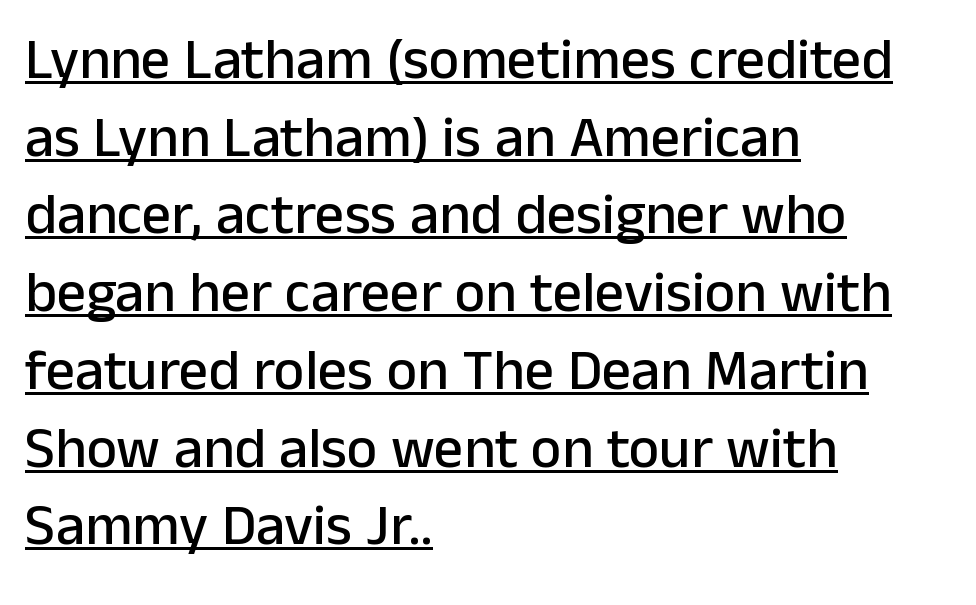
Is this a fixed-width face? No — the glyphs have proportional, varying widths. The rendering uses a moderate line-height, typical for paragraphs. Ascenders rise straight up at ninety degrees. Is this a sans? Yes — the strokes have no serifs. Check the space under the baseline: a stroke is drawn there. These lines stack with their left ends in a neat column.
